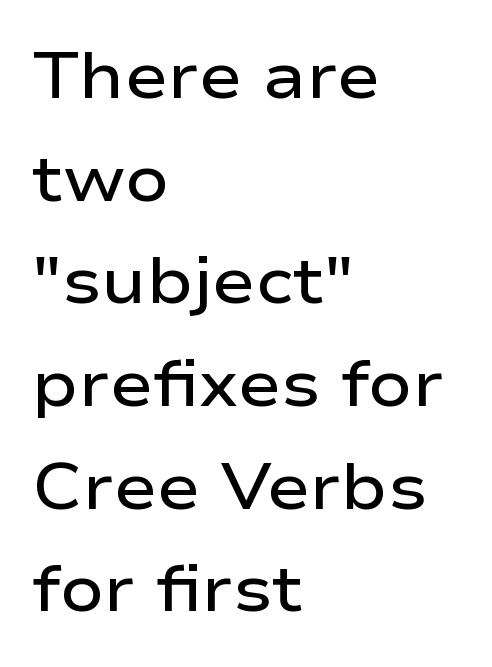
Q: Is the text bold? A: Semi-bold.
Q: Is the text italic (slanted)? A: No, it is upright.
Q: Is the typeface a serif or a sans-serif typeface? A: Sans-serif.
Q: Is the text underlined? A: No.
Q: How is the paragraph aligned? A: Left-aligned.
Q: Is the spacing between letters normal or unusually wide? A: Normal.
Q: Is the spacing between lines tight, normal or loose? A: Normal.
Q: Width (condensed, normal, or wide)? A: Wide.
Q: Stroke contrast? A: Low.
Q: x-height? A: Medium.
Q: Monospaced? A: No.
